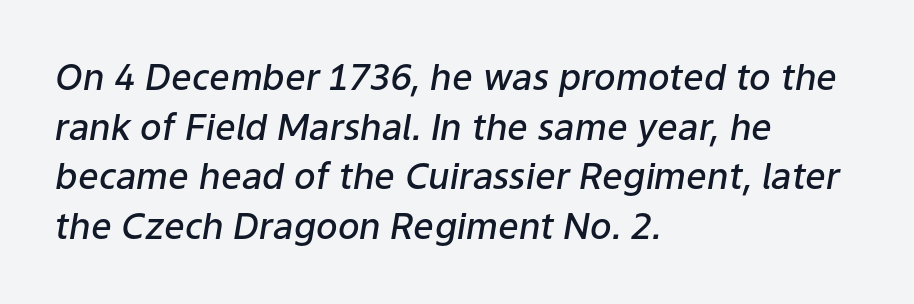
The image shows 36 px semibold type, italic (leaning right); set left-aligned, normal line spacing (1.38x), normal letter spacing, not underlined; low stroke contrast and a medium x-height.
